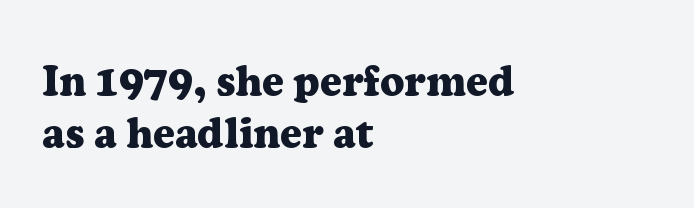
{"serif": "yes", "italic": "no", "bold": "yes", "weight": "heavy", "width": "normal", "stroke_contrast": "low", "x_height": "medium", "monospaced": "no", "underline": "no", "align": "left", "line_spacing": "normal", "line_spacing_ratio": 1.25, "letter_spacing": "normal", "letter_spacing_em": 0.0, "glyph_px": 42}
